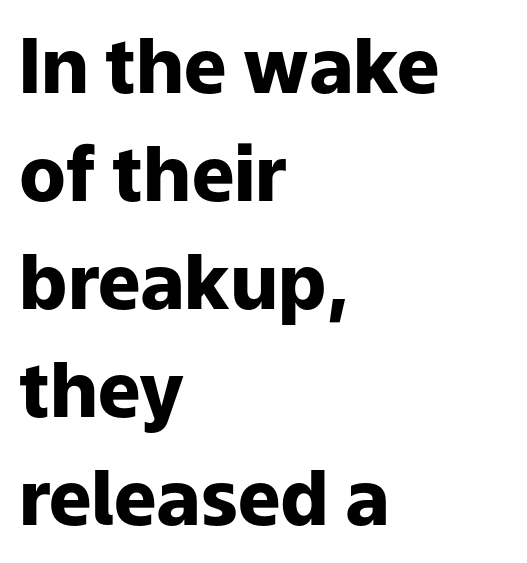
Q: Is the text bold? A: Yes.
Q: Is the text italic (slanted)? A: No, it is upright.
Q: Is the typeface a serif or a sans-serif typeface? A: Sans-serif.
Q: Is the text underlined? A: No.
Q: How is the paragraph aligned? A: Left-aligned.
Q: Is the spacing between letters normal or unusually wide? A: Normal.
Q: Is the spacing between lines tight, normal or loose? A: Normal.
Q: Width (condensed, normal, or wide)? A: Normal.
Q: Stroke contrast? A: Low.
Q: x-height? A: Medium.
Q: Monospaced? A: No.
